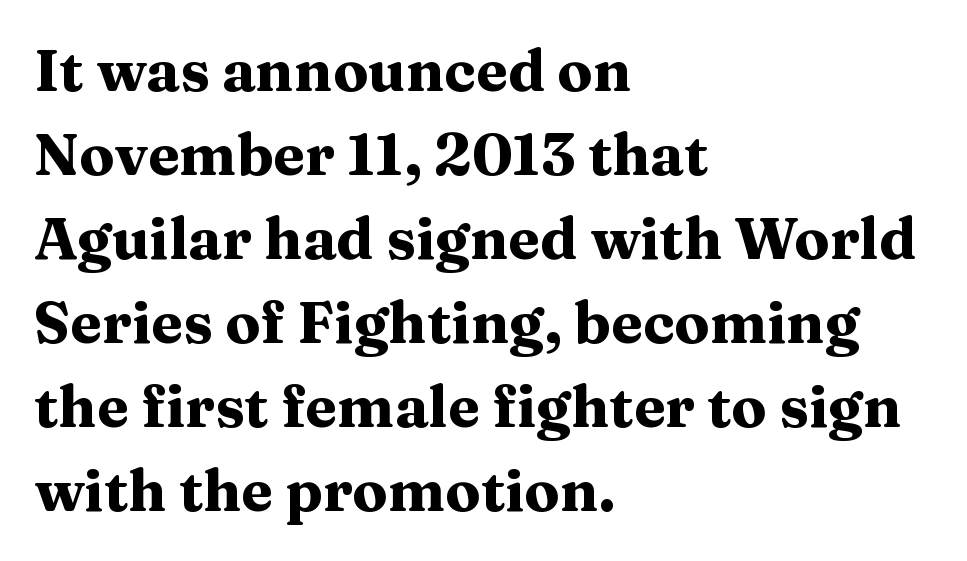
These lines stack with their left ends in a neat column. Underline: absent. Inter-character spacing is left at the font's built-in metrics. In terms of leading, this rendering sits right in the middle.
